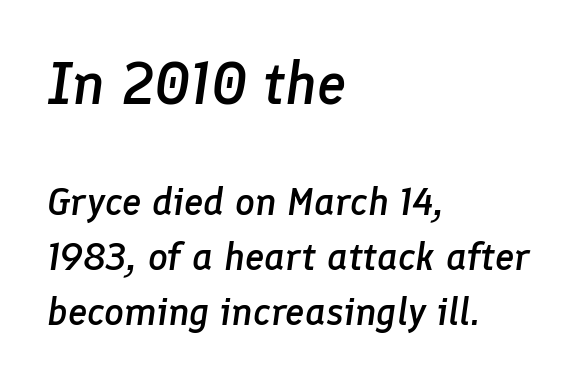
The image shows 59 px semibold type, italic (leaning right); set left-aligned, normal line spacing (1.41x), normal letter spacing, not underlined; the first (top) block is 1.51x larger; low stroke contrast and a medium x-height.
